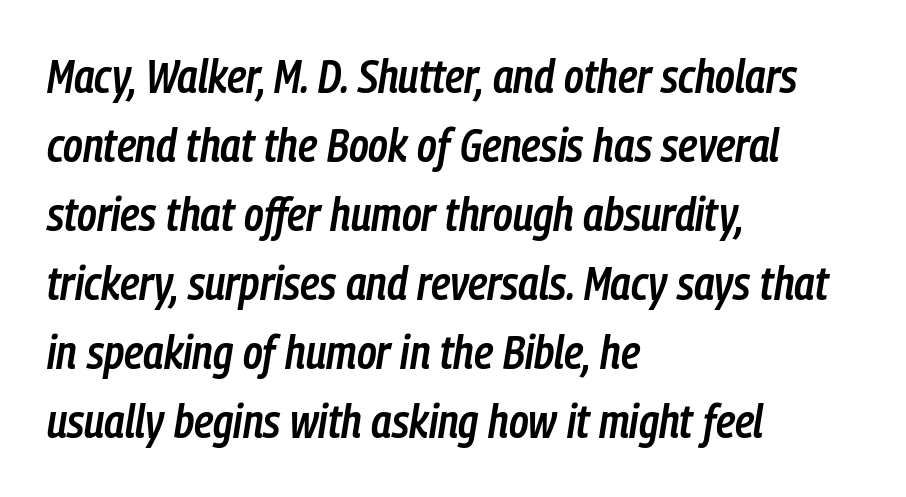
{"italic": "yes", "lean": "right", "slant_degrees": 9, "bold": "semi", "weight": "semibold", "width": "condensed", "stroke_contrast": "low", "x_height": "medium", "monospaced": "no", "underline": "no", "align": "left", "line_spacing": "normal", "line_spacing_ratio": 1.47, "letter_spacing": "normal", "letter_spacing_em": 0.0, "glyph_px": 47}
